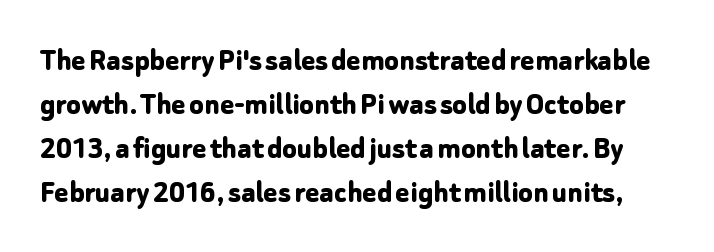
Each word holds together tightly as a unit, with standard inter-letter gaps. Characters remain perfectly vertical along every line. The glyphs are unaccompanied by any horizontal stroke below them. A typesetter would call this leading conventional body-copy spacing. A sans-serif font was chosen for this passage.
